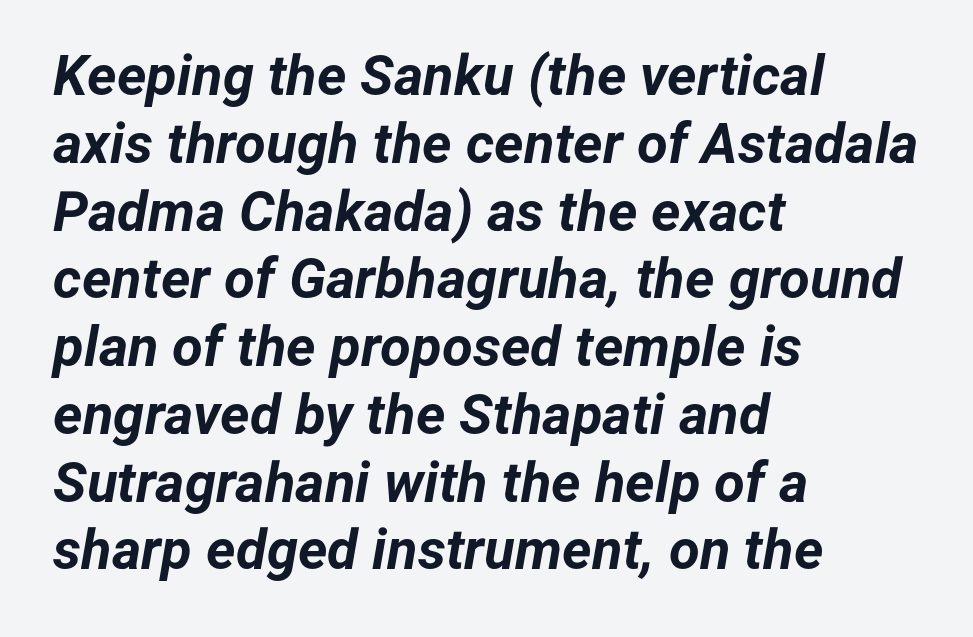
{"italic": "yes", "lean": "right", "slant_degrees": 12, "bold": "yes", "weight": "bold", "width": "normal", "stroke_contrast": "low", "x_height": "medium", "monospaced": "no", "underline": "no", "align": "left", "line_spacing_ratio": 1.21, "letter_spacing": "normal", "letter_spacing_em": 0.0, "glyph_px": 56}
